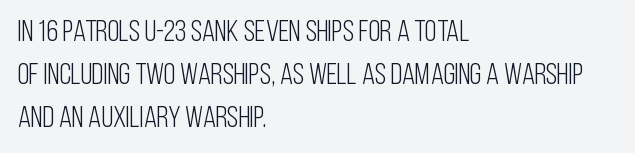
The image shows 30 px light, condensed sans-serif type, upright; set left-aligned, normal line spacing (1.43x), normal letter spacing, not underlined; low stroke contrast and a large x-height.
